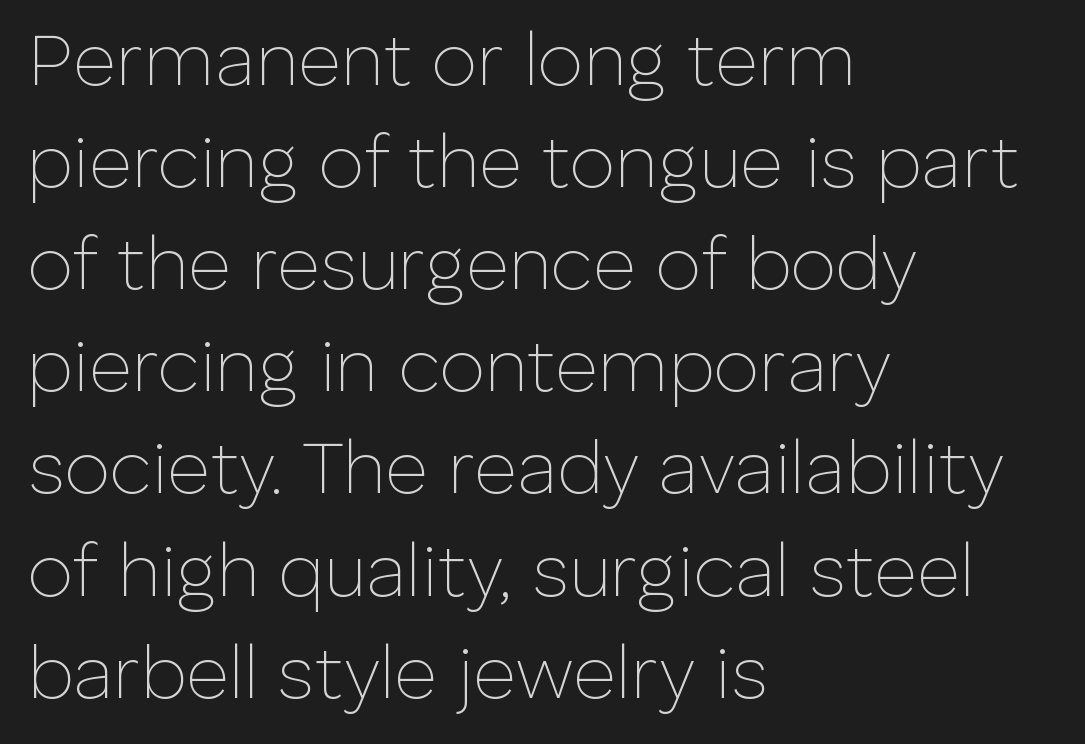
Is the letter spacing exaggerated? No — it looks like the ordinary default. These lines are set flush left with a ragged right edge. Posture: upright roman. Is this a fixed-width face? No — the glyphs have proportional, varying widths. Evenly set lines give the paragraph a standard silhouette.
